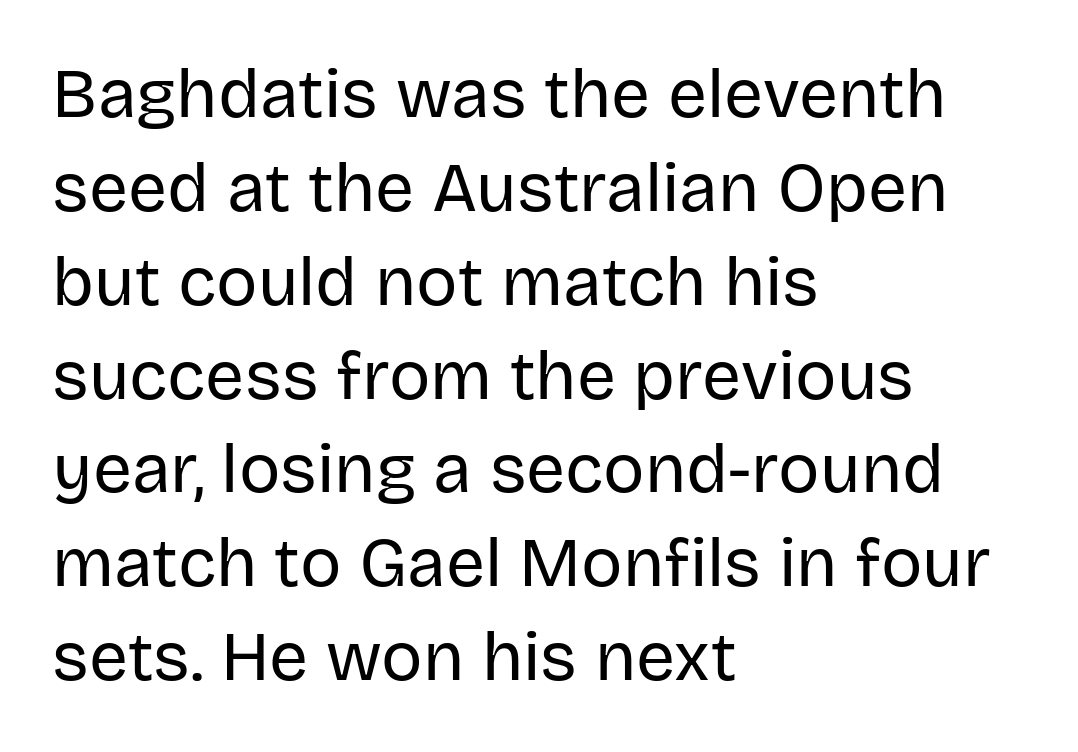
Q: Is the text bold? A: No.
Q: Is the text italic (slanted)? A: No, it is upright.
Q: Is the typeface a serif or a sans-serif typeface? A: Sans-serif.
Q: Is the text underlined? A: No.
Q: How is the paragraph aligned? A: Left-aligned.
Q: Is the spacing between letters normal or unusually wide? A: Normal.
Q: Is the spacing between lines tight, normal or loose? A: Normal.
Q: Width (condensed, normal, or wide)? A: Normal.
Q: Stroke contrast? A: Low.
Q: x-height? A: Large.
Q: Monospaced? A: No.
